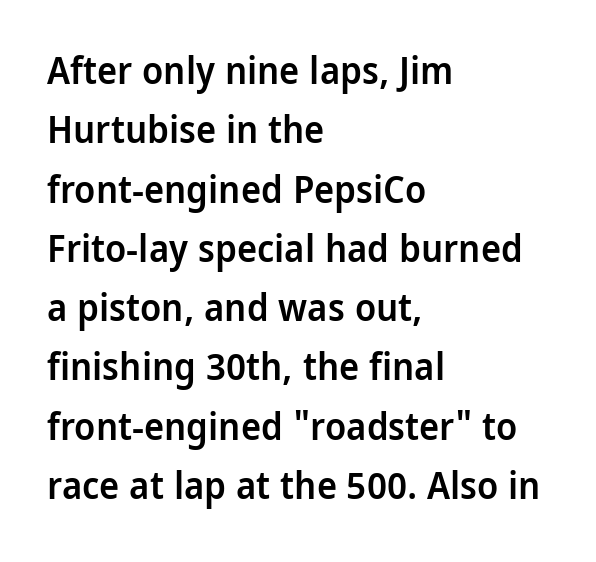
The image shows 38 px semibold, condensed sans-serif type, upright; set left-aligned, normal line spacing (1.56x), normal letter spacing, not underlined; low stroke contrast and a large x-height.
